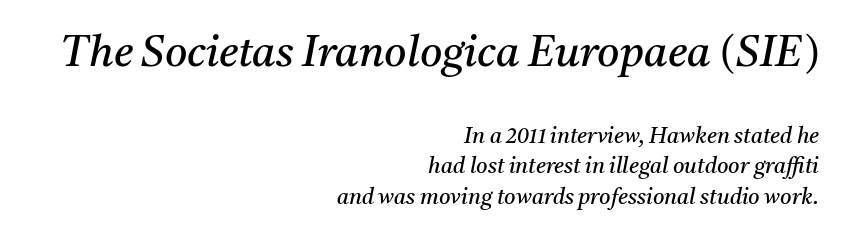
Q: Is the text bold? A: No.
Q: Is the text italic (slanted)? A: Yes, it leans right by about 11 degrees.
Q: Is the typeface a serif or a sans-serif typeface? A: Serif.
Q: Is the text underlined? A: No.
Q: How is the paragraph aligned? A: Right-aligned.
Q: Is the spacing between letters normal or unusually wide? A: Normal.
Q: Is the spacing between lines tight, normal or loose? A: Normal.
Q: Which block of text is set in a larger size, the first (top) or the second (bottom)? A: The first (top) one.
Q: Width (condensed, normal, or wide)? A: Normal.
Q: Stroke contrast? A: Medium.
Q: x-height? A: Medium.
Q: Monospaced? A: No.
